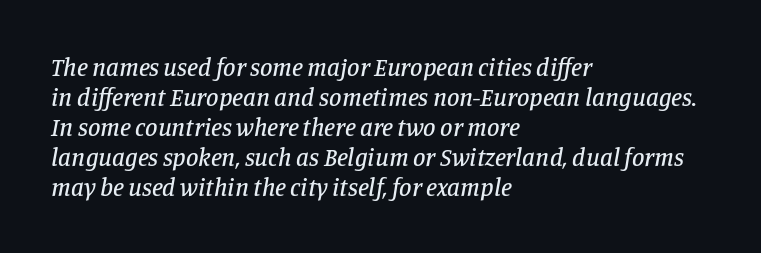
The image shows 25 px text type, italic (leaning right); set left-aligned, line spacing 1.2x, normal letter spacing, not underlined.
